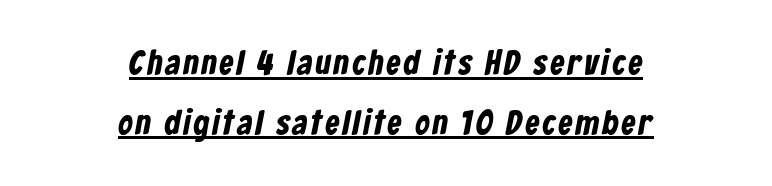
{"serif": "no", "bold": "yes", "weight": "bold", "width": "condensed", "stroke_contrast": "low", "x_height": "medium", "monospaced": "no", "underline": "yes", "align": "center", "line_spacing_ratio": 1.71, "glyph_px": 35}
